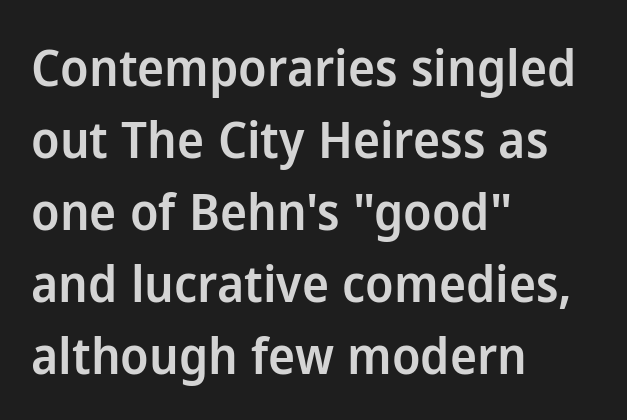
The words here are not underlined. Examine the stroke ends and you'll find no serifs. The letters are semibold — heavier than regular but short of a full bold. These lines are rendered in a variable-pitch font. Every character sits straight up, as roman type does.
